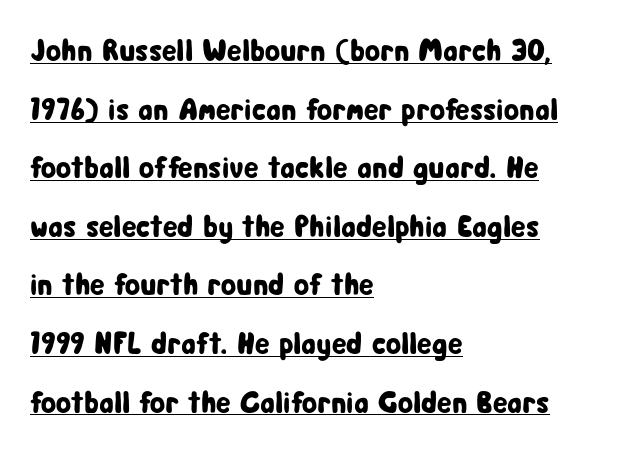
{"serif": "no", "italic": "no", "width": "condensed", "stroke_contrast": "low", "x_height": "medium", "monospaced": "no", "underline": "yes", "align": "left", "line_spacing_ratio": 1.89, "letter_spacing": "normal", "letter_spacing_em": 0.0, "glyph_px": 31}
